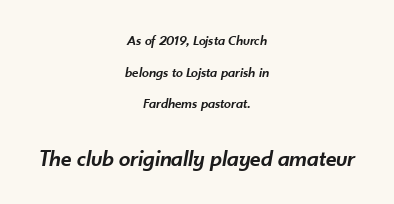
The image shows 23 px text type, italic (leaning right); set centered, loose line spacing (2.26x), normal letter spacing, not underlined; the second (bottom) block is 1.64x larger.
